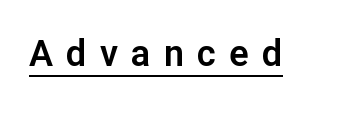
The image shows 36 px sans-serif type, upright; set unusually wide letter spacing (+0.37 em), underlined; low stroke contrast and a medium x-height.
